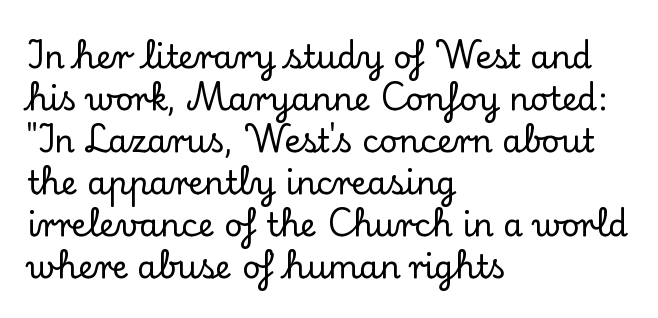
Q: Is the text italic (slanted)? A: No, it is upright.
Q: Is the typeface a serif or a sans-serif typeface? A: Serif.
Q: Is the text underlined? A: No.
Q: How is the paragraph aligned? A: Left-aligned.
Q: Is the spacing between letters normal or unusually wide? A: Normal.
Q: Is the spacing between lines tight, normal or loose? A: Normal.
Q: Width (condensed, normal, or wide)? A: Normal.
Q: Stroke contrast? A: Low.
Q: x-height? A: Small.
Q: Monospaced? A: No.
